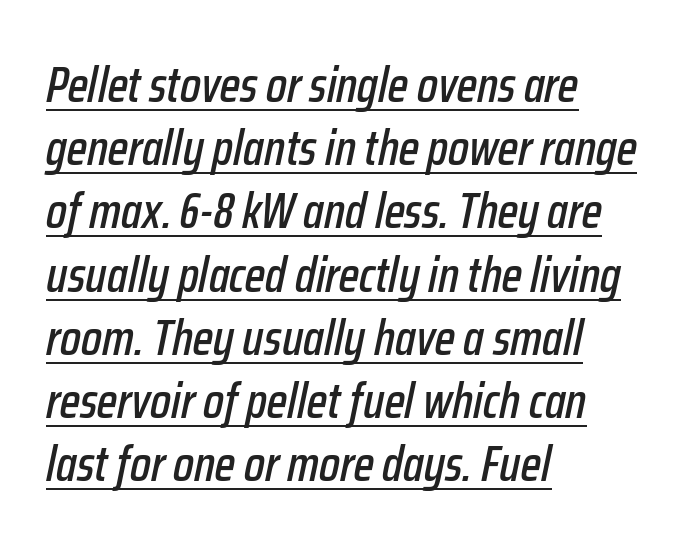
{"italic": "yes", "lean": "right", "slant_degrees": 12, "width": "condensed", "stroke_contrast": "low", "x_height": "medium", "monospaced": "no", "underline": "yes", "align": "left", "line_spacing": "normal", "line_spacing_ratio": 1.29, "letter_spacing": "normal", "letter_spacing_em": 0.0, "glyph_px": 49}
